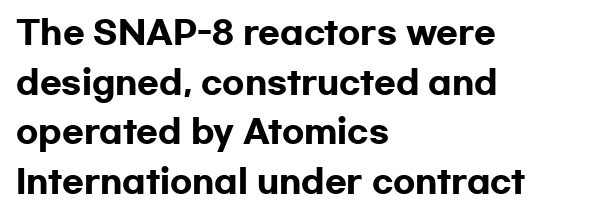
{"serif": "no", "italic": "no", "bold": "yes", "weight": "heavy", "width": "wide", "stroke_contrast": "low", "x_height": "medium", "monospaced": "no", "underline": "no", "align": "left", "line_spacing": "normal", "line_spacing_ratio": 1.55, "letter_spacing": "normal", "letter_spacing_em": 0.0, "glyph_px": 32}
